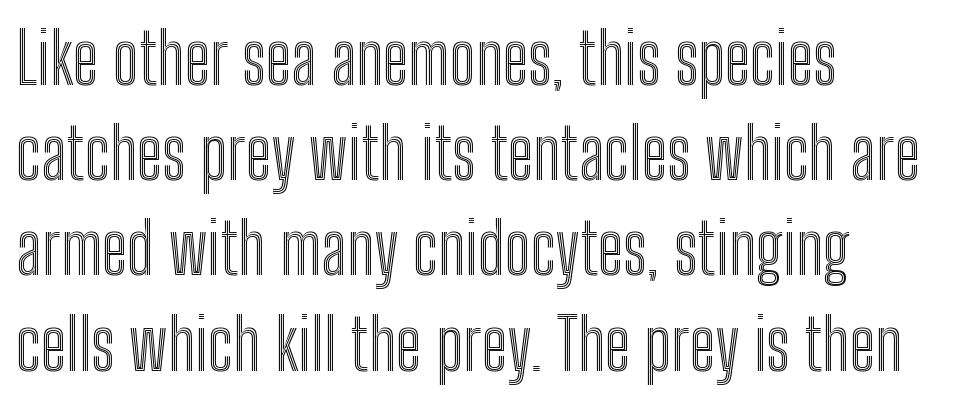
{"italic": "no", "width": "condensed", "x_height": "medium", "monospaced": "no", "underline": "no", "align": "left", "line_spacing": "normal", "line_spacing_ratio": 1.36, "letter_spacing": "normal", "letter_spacing_em": 0.0, "glyph_px": 70}
